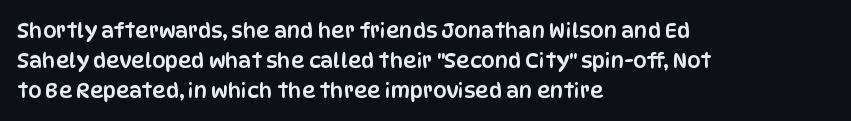
{"italic": "no", "underline": "no", "align": "left", "line_spacing": "normal", "line_spacing_ratio": 1.43, "letter_spacing": "normal", "letter_spacing_em": 0.0, "glyph_px": 21}
